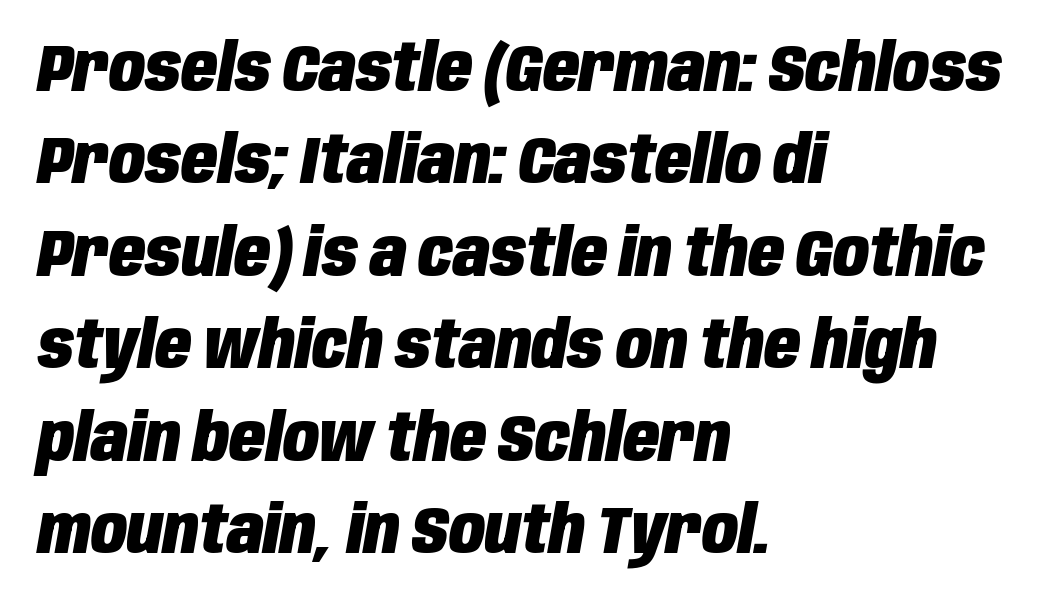
Q: Is the text bold? A: Yes.
Q: Is the text italic (slanted)? A: Yes, it leans right by about 10 degrees.
Q: Is the text underlined? A: No.
Q: How is the paragraph aligned? A: Left-aligned.
Q: Is the spacing between letters normal or unusually wide? A: Normal.
Q: Is the spacing between lines tight, normal or loose? A: Normal.
Q: Width (condensed, normal, or wide)? A: Condensed.
Q: Stroke contrast? A: Low.
Q: x-height? A: Large.
Q: Monospaced? A: No.
